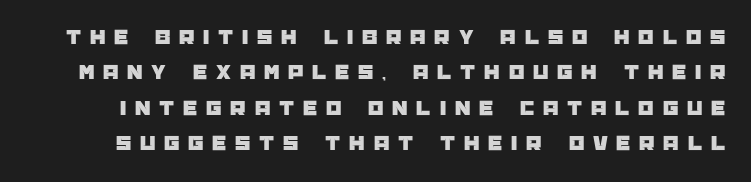
The line texture is sparse and dotted thanks to wide tracking. Tall strokes in this sample are plumb rather than angled. Reading down the column, the eye jumps a familiar distance to each next line. Rule under the text: the space is simply empty.
